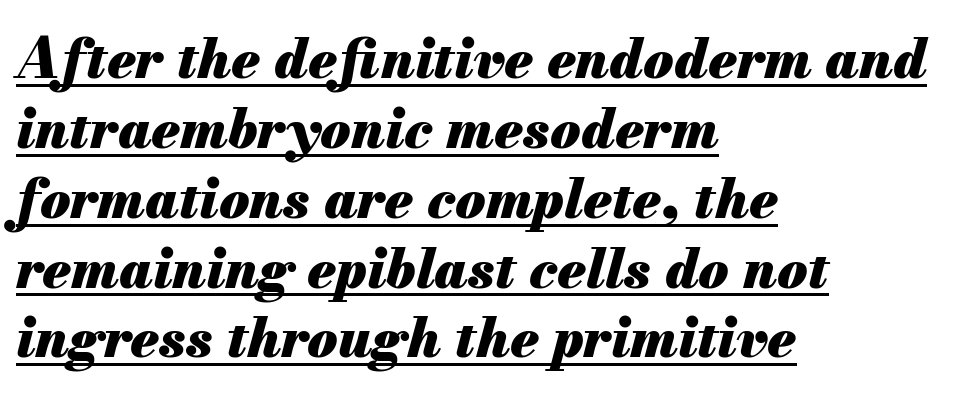
{"italic": "yes", "lean": "right", "slant_degrees": 13, "bold": "yes", "weight": "heavy", "width": "normal", "stroke_contrast": "medium", "x_height": "small", "monospaced": "no", "underline": "yes", "align": "left", "line_spacing": "normal", "line_spacing_ratio": 1.27, "letter_spacing": "normal", "letter_spacing_em": 0.0, "glyph_px": 55}
